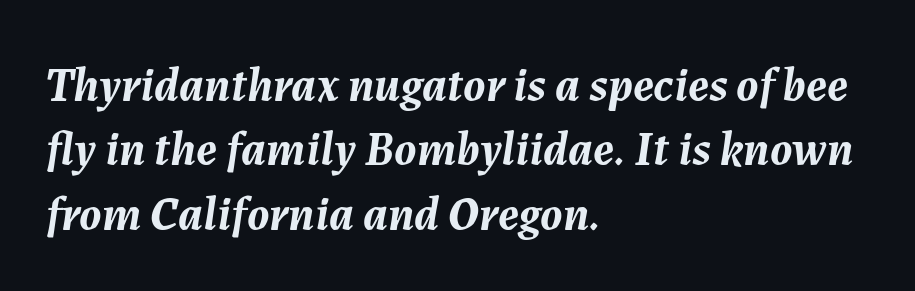
These lines stack with their left ends in a neat column. Caption: standard tracking, unaltered. Heft: maximum for text — a bold. A clean baseline with only descenders dipping below it.
